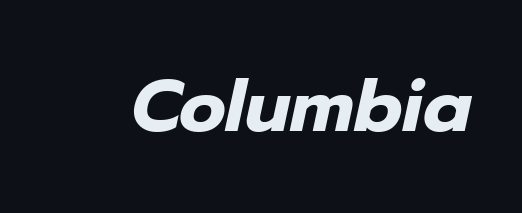
The image shows 73 px heavy type, italic (leaning right); set normal letter spacing, not underlined; low stroke contrast and a medium x-height.
